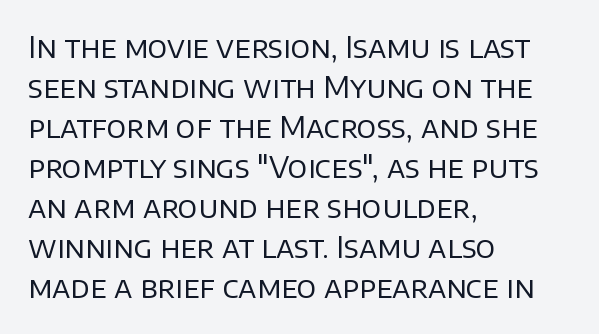
{"serif": "no", "italic": "no", "bold": "no", "weight": "regular", "width": "normal", "stroke_contrast": "low", "x_height": "large", "monospaced": "no", "underline": "no", "align": "left", "line_spacing": "normal", "line_spacing_ratio": 1.38, "letter_spacing": "normal", "letter_spacing_em": 0.0, "glyph_px": 29}
